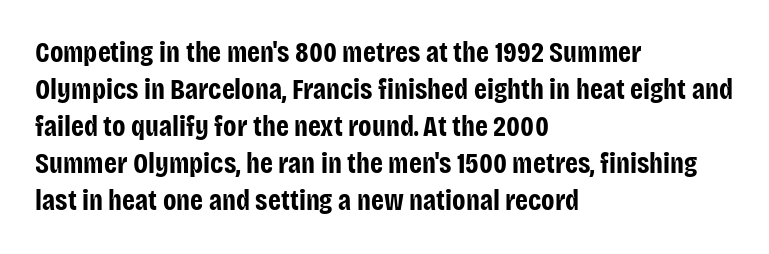
What kind of face is this? One without serifs — a sans. Do the characters align in a grid? No, the font is proportional. The tracking reads as untouched default to a designer's eye. No word sits above an underline.
